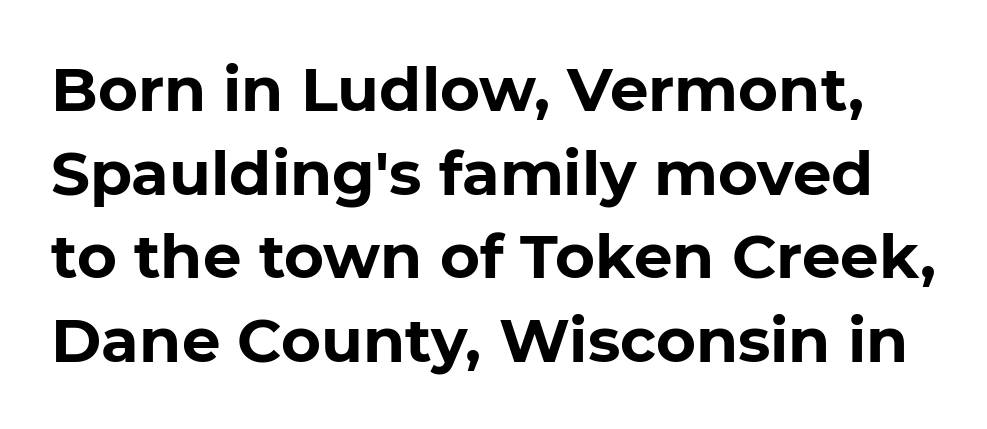
The space beneath each line is pristine and unruled. This sample has the flowing, uneven cadence of proportional lettering. This is heavy type, rendered in bold. Reading down the column, the eye jumps a familiar distance to each next line.
